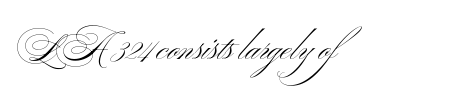
The image shows 35 px light, wide sans-serif type; set normal letter spacing, not underlined; medium stroke contrast and a small x-height.
